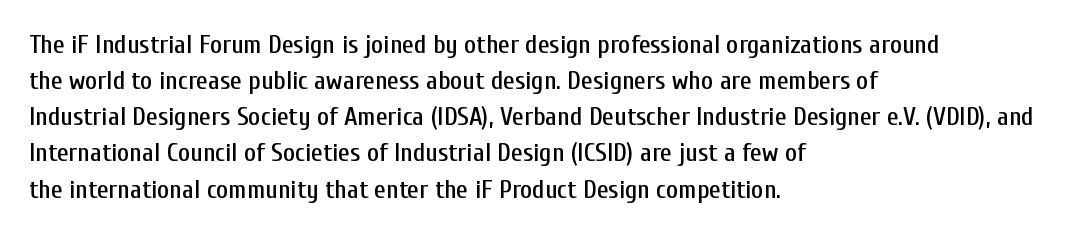
The image shows 26 px text type, upright; set left-aligned, normal line spacing (1.39x), normal letter spacing, not underlined.
